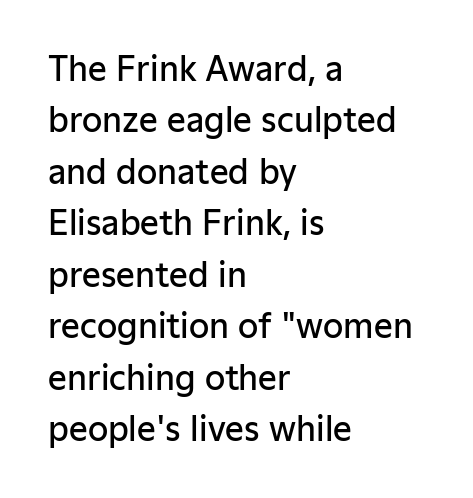
Q: Is the text bold? A: Semi-bold.
Q: Is the text italic (slanted)? A: No, it is upright.
Q: Is the typeface a serif or a sans-serif typeface? A: Sans-serif.
Q: Is the text underlined? A: No.
Q: How is the paragraph aligned? A: Left-aligned.
Q: Is the spacing between letters normal or unusually wide? A: Normal.
Q: Is the spacing between lines tight, normal or loose? A: Normal.
Q: Width (condensed, normal, or wide)? A: Normal.
Q: Stroke contrast? A: Low.
Q: x-height? A: Medium.
Q: Monospaced? A: No.
